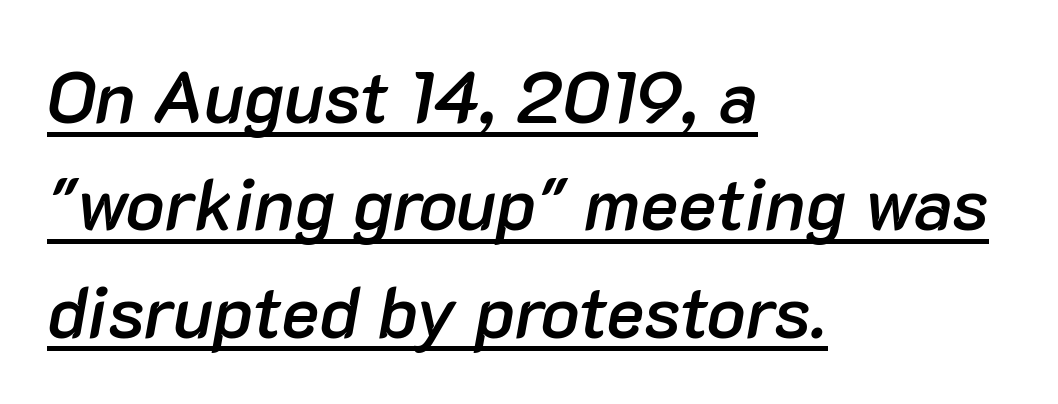
The image shows 72 px semibold type, italic (leaning right); set left-aligned, normal line spacing (1.49x), normal letter spacing, underlined; low stroke contrast and a medium x-height.
